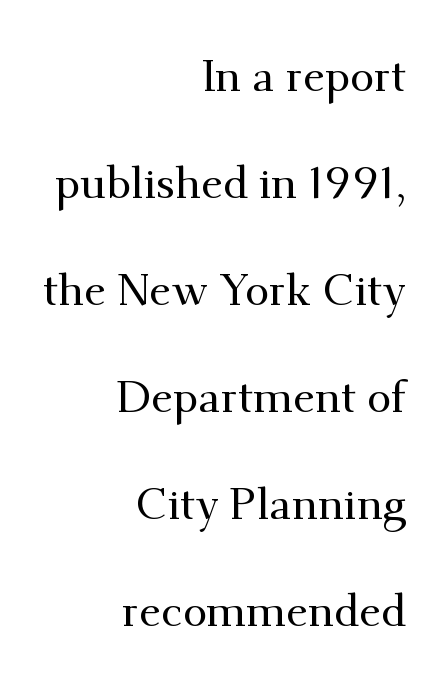
Q: Is the text italic (slanted)? A: No, it is upright.
Q: Is the typeface a serif or a sans-serif typeface? A: Serif.
Q: Is the text underlined? A: No.
Q: How is the paragraph aligned? A: Right-aligned.
Q: Is the spacing between letters normal or unusually wide? A: Normal.
Q: Is the spacing between lines tight, normal or loose? A: Loose.
Q: Width (condensed, normal, or wide)? A: Normal.
Q: Stroke contrast? A: Medium.
Q: x-height? A: Small.
Q: Monospaced? A: No.
